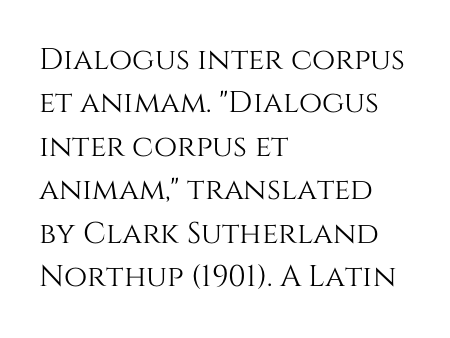
The image shows 30 px text type, upright; set left-aligned, normal line spacing (1.45x), normal letter spacing, not underlined; medium stroke contrast and a large x-height.
